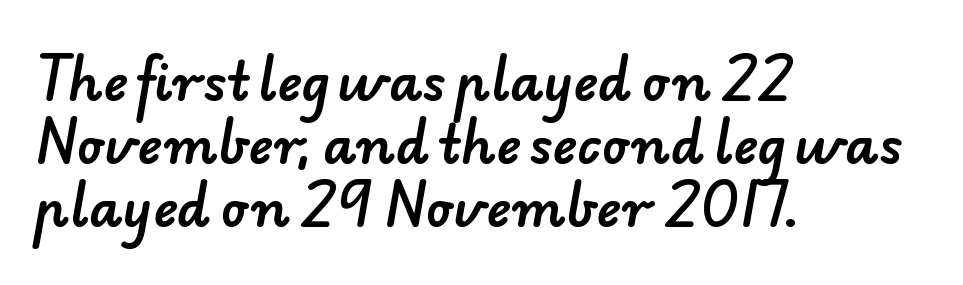
Here the glyphs are tracked normally, forming tight word shapes. The lines are quadded left. The rendering uses natural spacing where letterforms have individual widths. The baseline area is clear.
